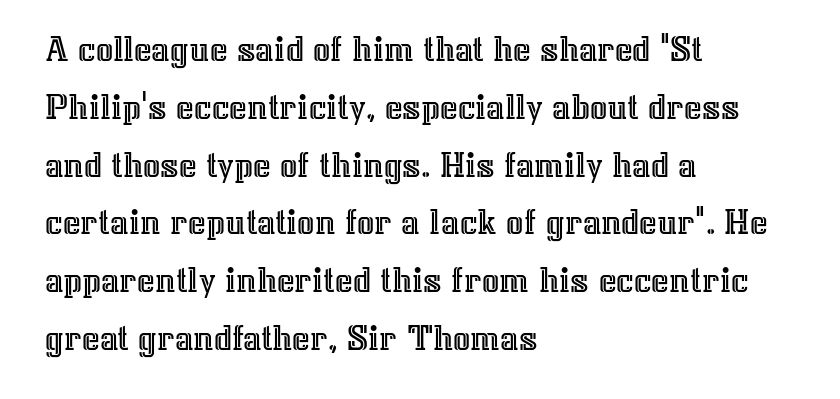
The image shows 38 px text type, upright; set left-aligned, normal line spacing (1.52x), normal letter spacing, not underlined; a medium x-height.
